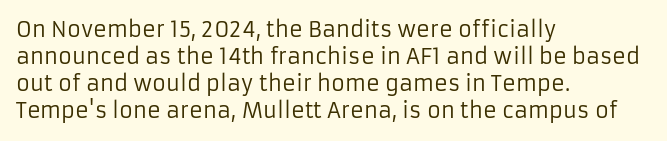
The image shows 21 px text type, upright; set left-aligned, normal line spacing (1.29x), normal letter spacing, not underlined.
